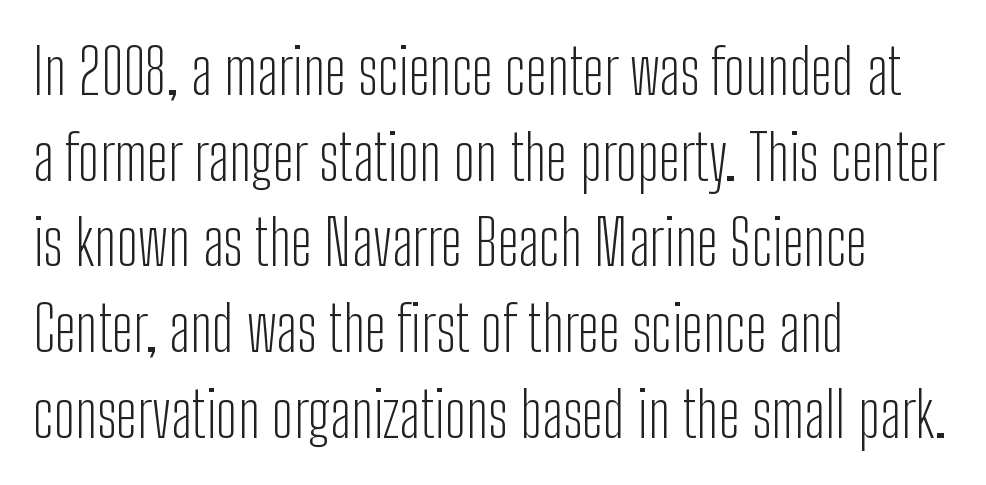
The letters look calm and open, with moderate or lighter stems. The rendering anchors every line to the left-hand side. This is the regular roman posture of the typeface. A bare baseline throughout the passage. The rendering uses a moderate line-height, typical for paragraphs.
